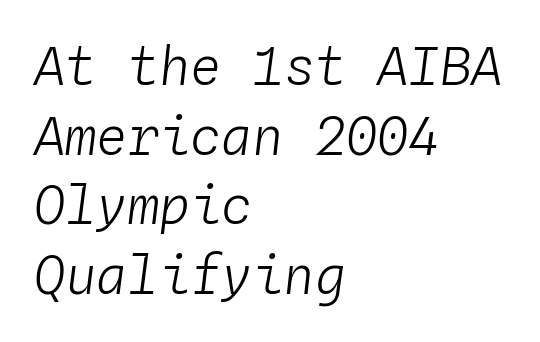
{"italic": "yes", "lean": "right", "slant_degrees": 4, "bold": "no", "weight": "light", "width": "normal", "stroke_contrast": "low", "x_height": "medium", "monospaced": "yes", "underline": "no", "align": "left", "line_spacing": "normal", "line_spacing_ratio": 1.34, "letter_spacing": "normal", "letter_spacing_em": 0.0, "glyph_px": 52}
